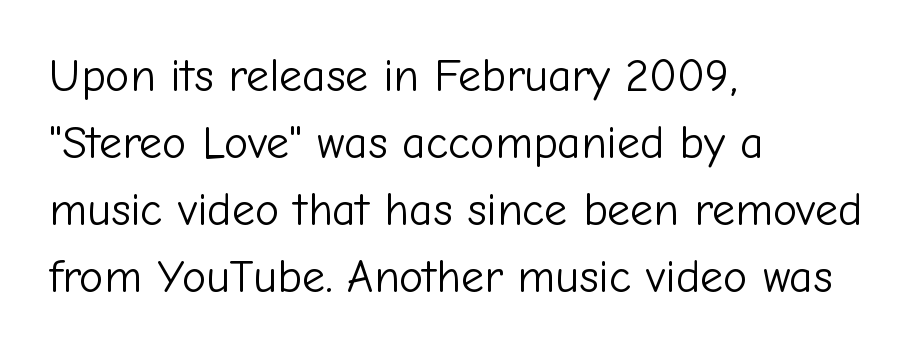
The image shows 46 px light sans-serif type, upright; set left-aligned, normal line spacing (1.46x), normal letter spacing, not underlined; low stroke contrast and a medium x-height.
